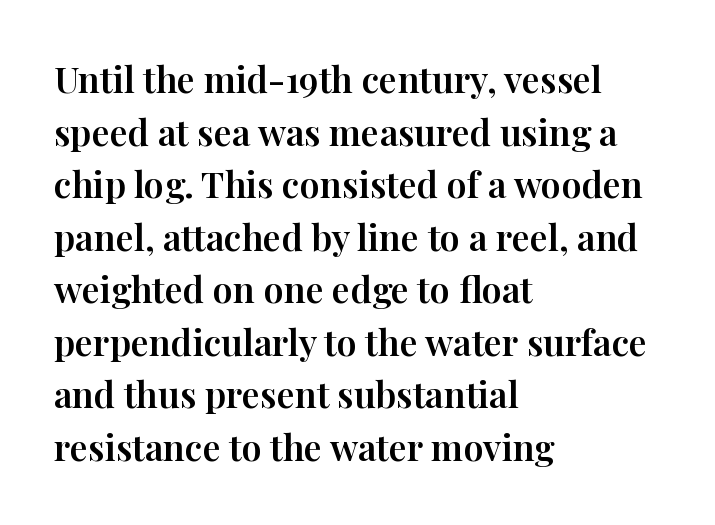
The image shows 36 px serif type, upright; set left-aligned, normal line spacing (1.46x), normal letter spacing, not underlined; high stroke contrast and a medium x-height.
